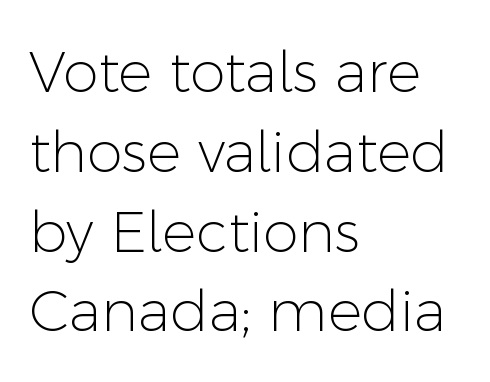
{"serif": "no", "italic": "no", "bold": "no", "weight": "light", "width": "normal", "stroke_contrast": "low", "x_height": "medium", "monospaced": "no", "underline": "no", "align": "left", "line_spacing": "normal", "line_spacing_ratio": 1.4, "letter_spacing": "normal", "letter_spacing_em": 0.0, "glyph_px": 57}
